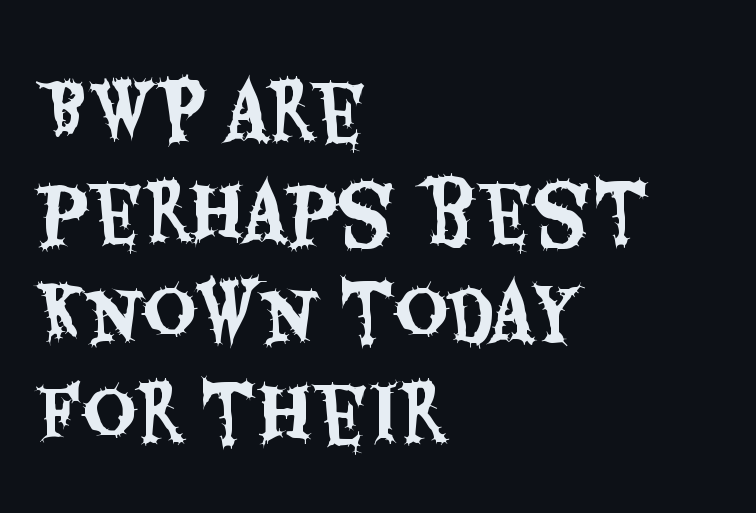
Q: Is the text italic (slanted)? A: No, it is upright.
Q: Is the typeface a serif or a sans-serif typeface? A: Sans-serif.
Q: Is the text underlined? A: No.
Q: How is the paragraph aligned? A: Left-aligned.
Q: Is the spacing between letters normal or unusually wide? A: Normal.
Q: Is the spacing between lines tight, normal or loose? A: Normal.
Q: Width (condensed, normal, or wide)? A: Condensed.
Q: Stroke contrast? A: Medium.
Q: x-height? A: Large.
Q: Monospaced? A: No.
